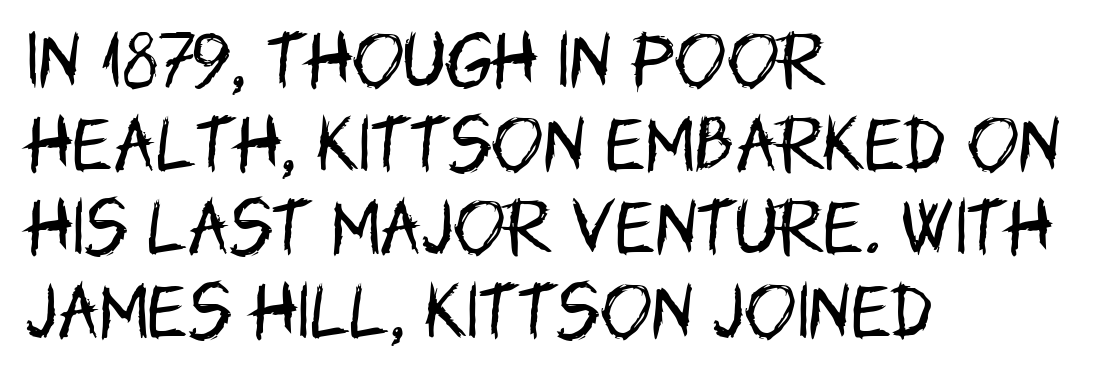
Q: Is the text bold? A: No.
Q: Is the text italic (slanted)? A: No, it is upright.
Q: Is the typeface a serif or a sans-serif typeface? A: Sans-serif.
Q: Is the text underlined? A: No.
Q: How is the paragraph aligned? A: Left-aligned.
Q: Is the spacing between letters normal or unusually wide? A: Normal.
Q: Is the spacing between lines tight, normal or loose? A: Normal.
Q: Width (condensed, normal, or wide)? A: Condensed.
Q: Stroke contrast? A: Low.
Q: x-height? A: Large.
Q: Monospaced? A: No.
